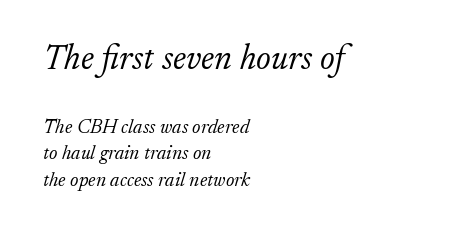
No letter is thick-stroked: the sample isn't bold. An italicized treatment has been applied to the whole sample. Vertical spacing — default. The glyphs in this specimen are seriffed. A typesetter would call this proportional, since set widths differ per character. Does the bottom block carry the larger type? No, the top block does.
